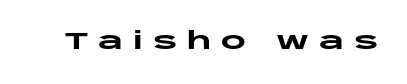
{"italic": "no", "bold": "yes", "underline": "no", "letter_spacing": "wide", "letter_spacing_em": 0.41, "glyph_px": 24}
